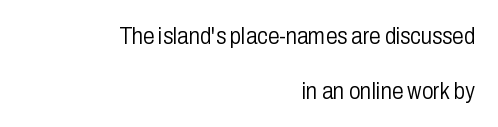
{"italic": "no", "bold": "no", "underline": "no", "align": "right", "line_spacing": "loose", "line_spacing_ratio": 2.38, "letter_spacing": "normal", "letter_spacing_em": 0.0, "glyph_px": 23}
